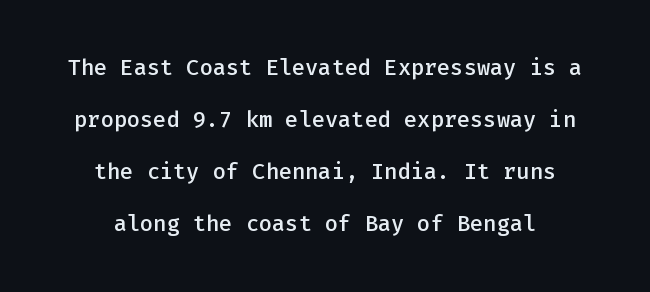
{"italic": "no", "bold": "semi", "underline": "no", "align": "center", "line_spacing": "loose", "line_spacing_ratio": 2.36, "letter_spacing": "normal", "letter_spacing_em": 0.0, "glyph_px": 22}
